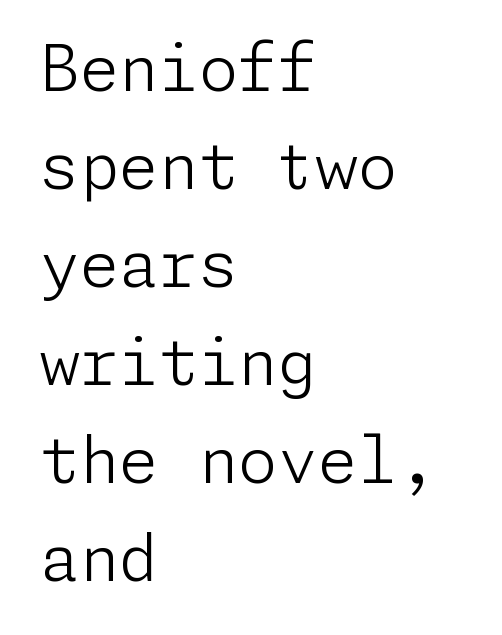
Q: Is the text bold? A: No.
Q: Is the text italic (slanted)? A: No, it is upright.
Q: Is the typeface a serif or a sans-serif typeface? A: Sans-serif.
Q: Is the text underlined? A: No.
Q: How is the paragraph aligned? A: Left-aligned.
Q: Is the spacing between letters normal or unusually wide? A: Normal.
Q: Is the spacing between lines tight, normal or loose? A: Normal.
Q: Width (condensed, normal, or wide)? A: Normal.
Q: Stroke contrast? A: Low.
Q: x-height? A: Medium.
